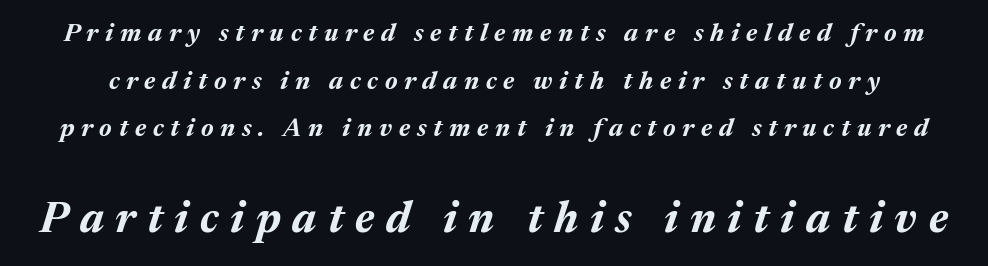
The image shows 43 px bold type, italic (leaning right); set loose line spacing (1.91x), unusually wide letter spacing (+0.27 em), not underlined; the second (bottom) block is 1.72x larger; medium stroke contrast and a medium x-height.
